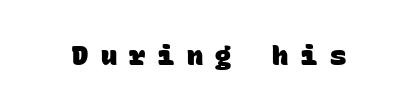
{"bold": "yes", "underline": "no", "letter_spacing": "wide", "letter_spacing_em": 0.46, "glyph_px": 27}
